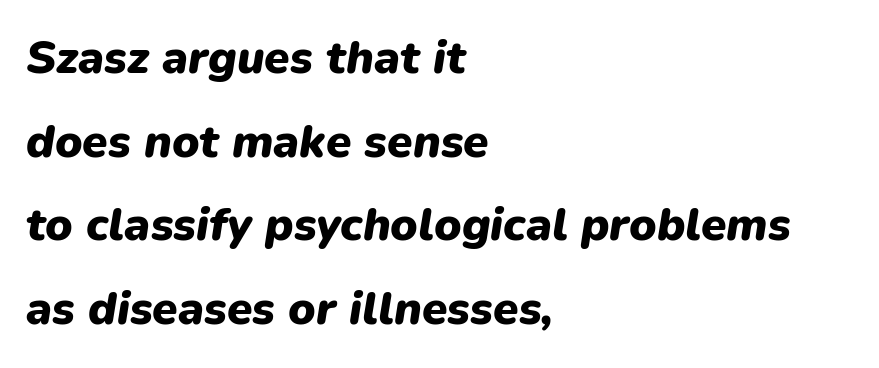
{"italic": "yes", "lean": "right", "slant_degrees": 9, "bold": "yes", "weight": "heavy", "width": "normal", "stroke_contrast": "low", "x_height": "medium", "monospaced": "no", "underline": "no", "align": "left", "line_spacing_ratio": 1.82, "letter_spacing": "normal", "letter_spacing_em": 0.0, "glyph_px": 46}
